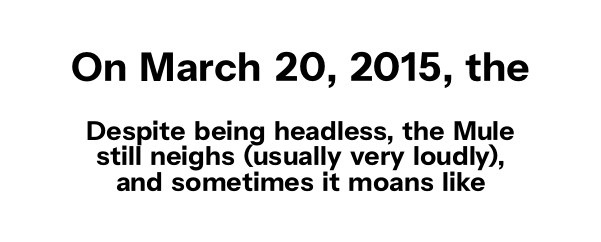
The image shows 41 px bold sans-serif type, upright; set centered, tight line spacing (0.95x), normal letter spacing, not underlined; the first (top) block is 1.52x larger; low stroke contrast and a medium x-height.
